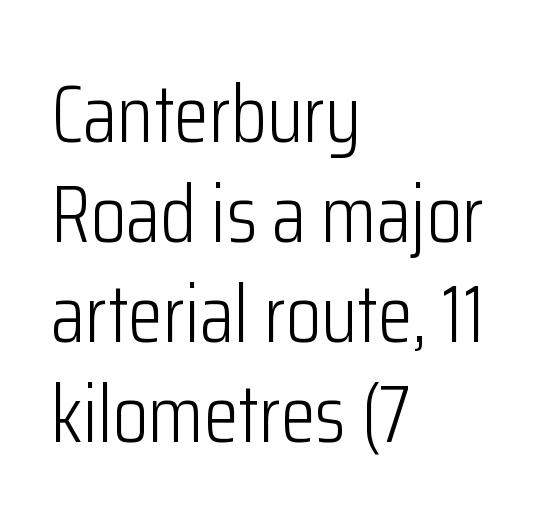
The image shows 80 px light, condensed sans-serif type, upright; set left-aligned, normal line spacing (1.25x), normal letter spacing, not underlined; low stroke contrast and a medium x-height.
